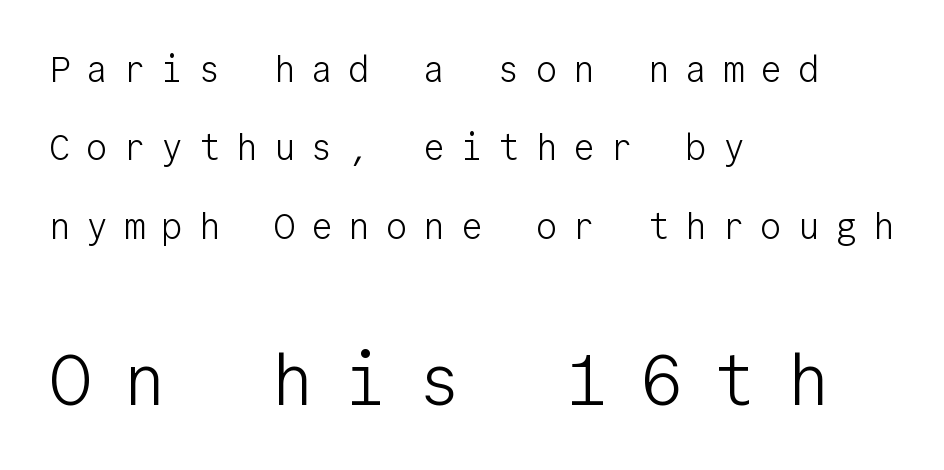
Q: Is the text bold? A: No.
Q: Is the text italic (slanted)? A: No, it is upright.
Q: Is the typeface a serif or a sans-serif typeface? A: Sans-serif.
Q: Is the text underlined? A: No.
Q: How is the paragraph aligned? A: Left-aligned.
Q: Is the spacing between letters normal or unusually wide? A: Unusually wide.
Q: Is the spacing between lines tight, normal or loose? A: Loose.
Q: Which block of text is set in a larger size, the first (top) or the second (bottom)? A: The second (bottom) one.
Q: Width (condensed, normal, or wide)? A: Normal.
Q: Stroke contrast? A: Low.
Q: x-height? A: Medium.
Q: Monospaced? A: Yes.
